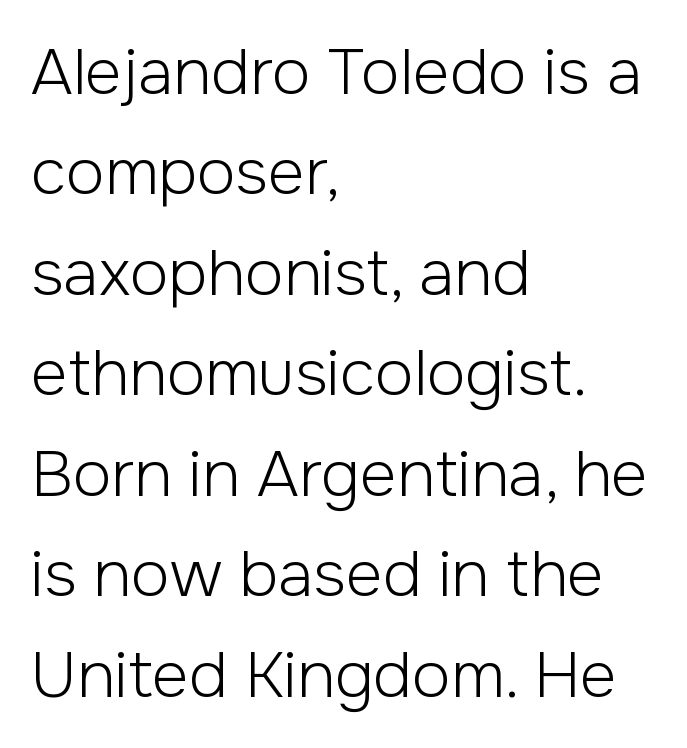
The passage is arranged the way most books set body copy — flush left. Counters stay open thanks to moderate or lighter strokes. A typesetter would call this leading conventional body-copy spacing. The rendering uses natural spacing where letterforms have individual widths. Regarding serifs, this sample does without them. No extra tracking has been applied to these lines.
